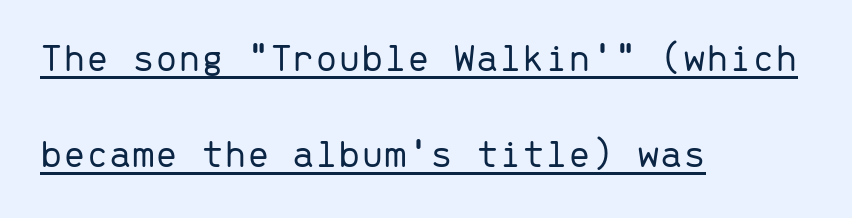
The image shows 41 px light sans-serif type, upright, monospaced; set left-aligned, loose line spacing (2.34x), normal letter spacing, underlined; low stroke contrast and a medium x-height.
